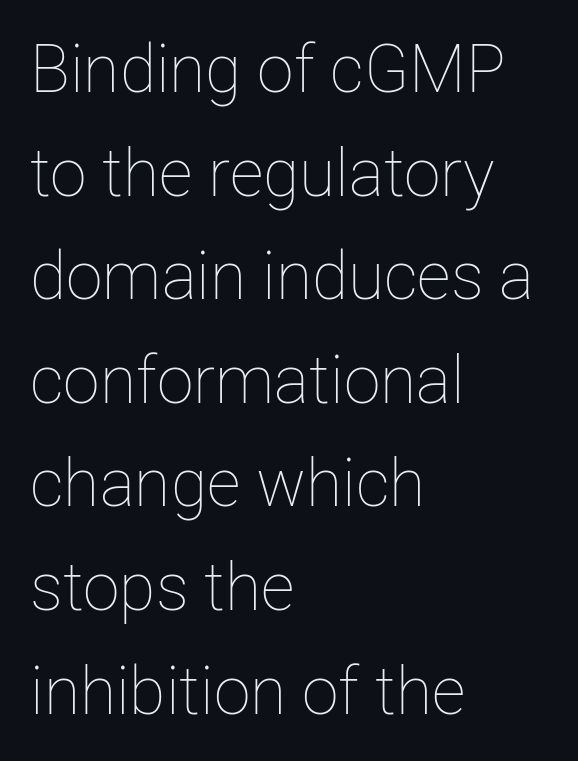
The image shows 66 px thin type, upright; set left-aligned, normal line spacing (1.57x), normal letter spacing, not underlined; low stroke contrast and a medium x-height.
